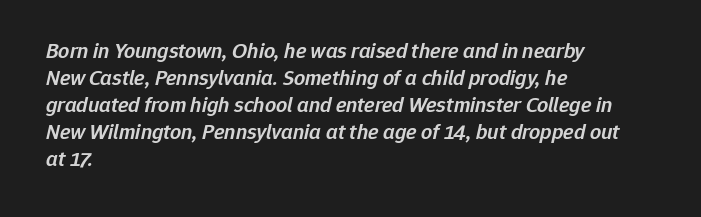
There's an unmistakable incline to the writing here. Quick note: underline off. This sample is left-justified, so line endings fall wherever the words run out. Students, note that the glyphs here touch the page at normal intervals. Weight check: semibold — heavier than regular, not quite bold.
